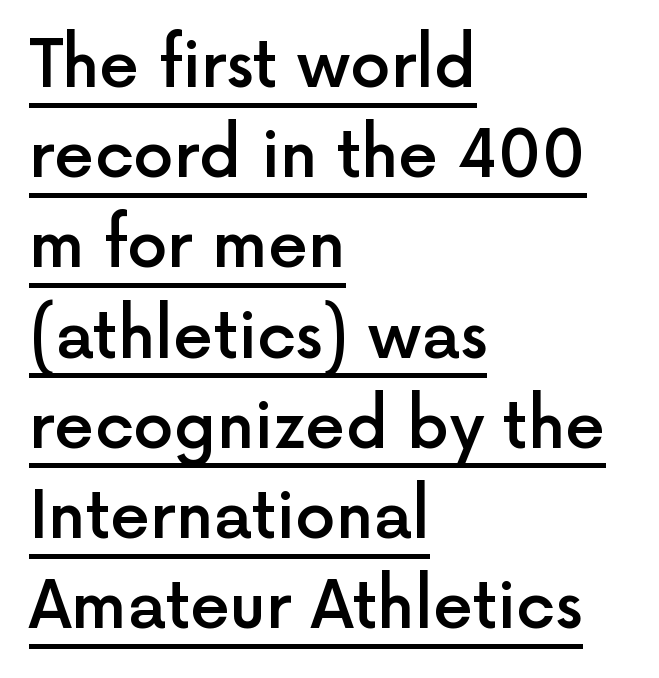
Q: Is the text bold? A: Semi-bold.
Q: Is the text italic (slanted)? A: No, it is upright.
Q: Is the typeface a serif or a sans-serif typeface? A: Sans-serif.
Q: Is the text underlined? A: Yes.
Q: How is the paragraph aligned? A: Left-aligned.
Q: Is the spacing between letters normal or unusually wide? A: Normal.
Q: Is the spacing between lines tight, normal or loose? A: Normal.
Q: Width (condensed, normal, or wide)? A: Normal.
Q: x-height? A: Medium.
Q: Monospaced? A: No.
